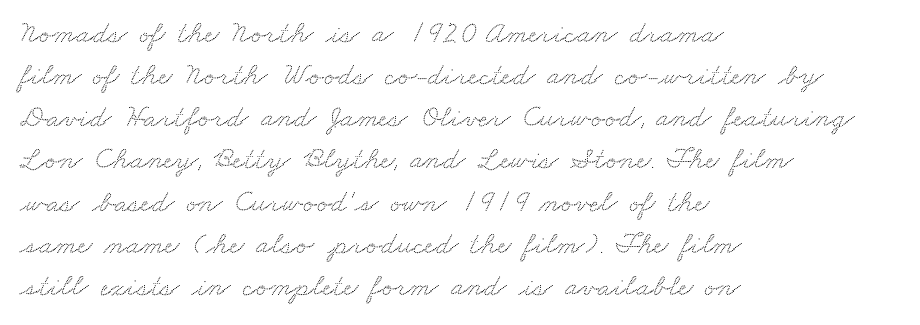
Think of a printed novel: that variable character pitch is what you see here. The text block is weighted toward the left margin, trailing off unevenly rightward. The line texture is even and compact thanks to regular tracking. Check the space under the baseline: it is left empty. Are there feet on the stems? There are — it's a serif.
